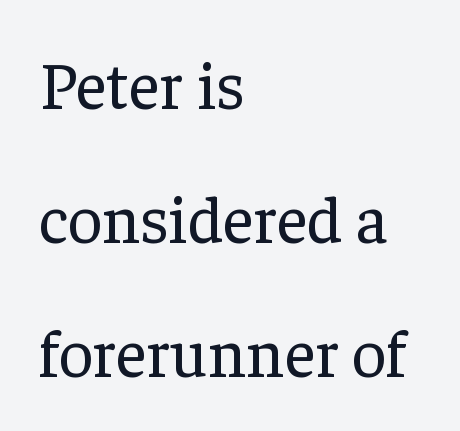
Q: Is the text bold? A: No.
Q: Is the text italic (slanted)? A: No, it is upright.
Q: Is the typeface a serif or a sans-serif typeface? A: Serif.
Q: Is the text underlined? A: No.
Q: How is the paragraph aligned? A: Left-aligned.
Q: Is the spacing between letters normal or unusually wide? A: Normal.
Q: Is the spacing between lines tight, normal or loose? A: Loose.
Q: Width (condensed, normal, or wide)? A: Normal.
Q: Stroke contrast? A: Low.
Q: x-height? A: Medium.
Q: Monospaced? A: No.
